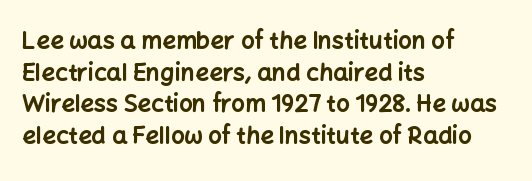
The image shows 24 px bold type, upright; set left-aligned, normal line spacing (1.32x), normal letter spacing, not underlined.
